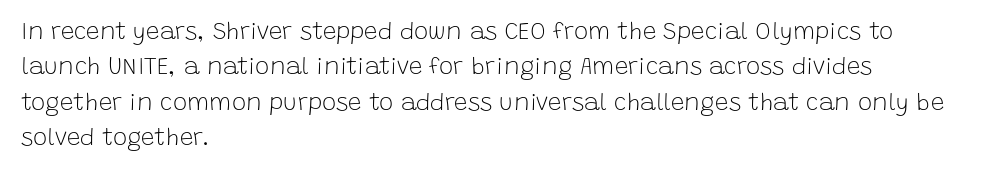
Q: Is the text bold? A: No.
Q: Is the text italic (slanted)? A: No, it is upright.
Q: Is the text underlined? A: No.
Q: How is the paragraph aligned? A: Left-aligned.
Q: Is the spacing between letters normal or unusually wide? A: Normal.
Q: Is the spacing between lines tight, normal or loose? A: Normal.
